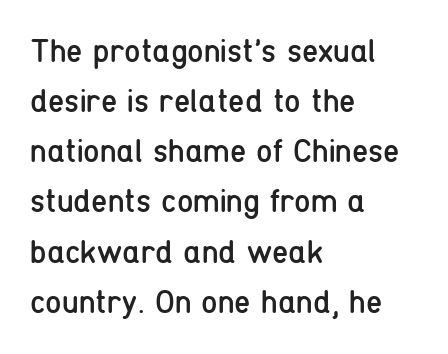
The rendering keeps characters at their native spacing. Descenders are the only things crossing below the line. Horizontal bands of white between lines are of average thickness. Note the varied advance widths — an 'i' is clearly narrower than an 'm'. These lines stack with their left ends in a neat column.
